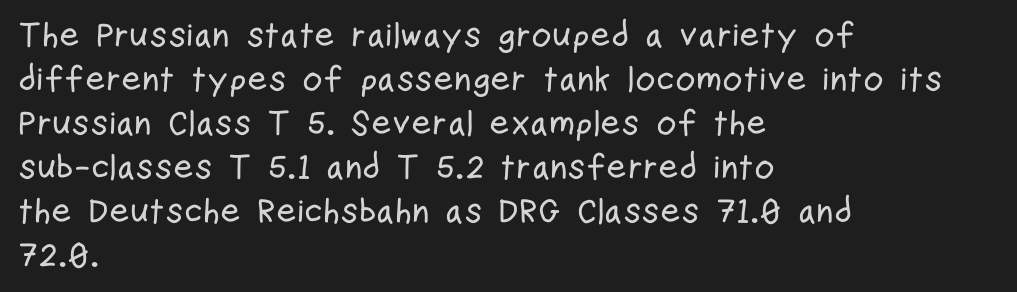
Q: Is the text italic (slanted)? A: No, it is upright.
Q: Is the typeface a serif or a sans-serif typeface? A: Sans-serif.
Q: Is the text underlined? A: No.
Q: How is the paragraph aligned? A: Left-aligned.
Q: Is the spacing between letters normal or unusually wide? A: Normal.
Q: Is the spacing between lines tight, normal or loose? A: Normal.
Q: Width (condensed, normal, or wide)? A: Condensed.
Q: Stroke contrast? A: Low.
Q: x-height? A: Medium.
Q: Monospaced? A: No.
